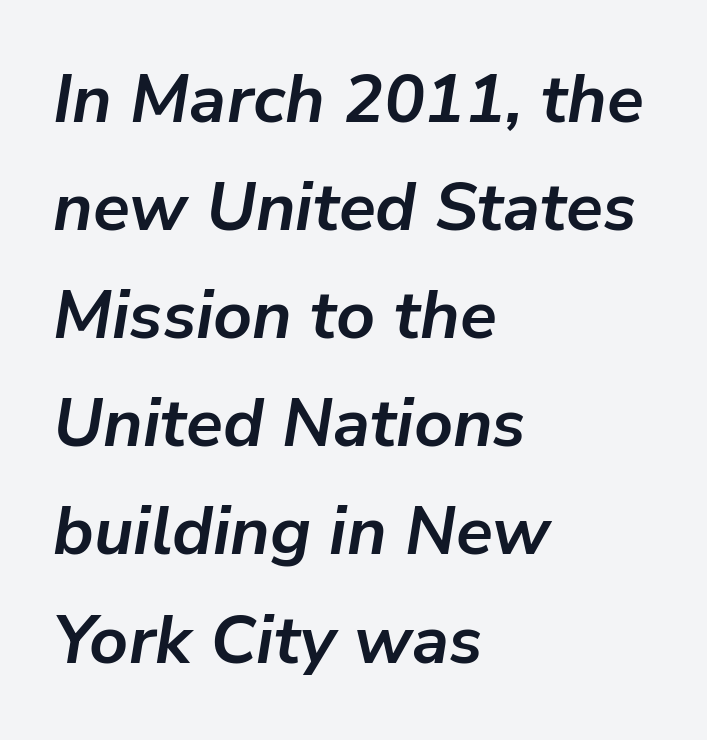
Emphasis by weight is at full strength: bold. The passage shown leans; its letterforms are oblique. This sample is left-justified, so line endings fall wherever the words run out. Unmarked baselines from the first word to the last.
